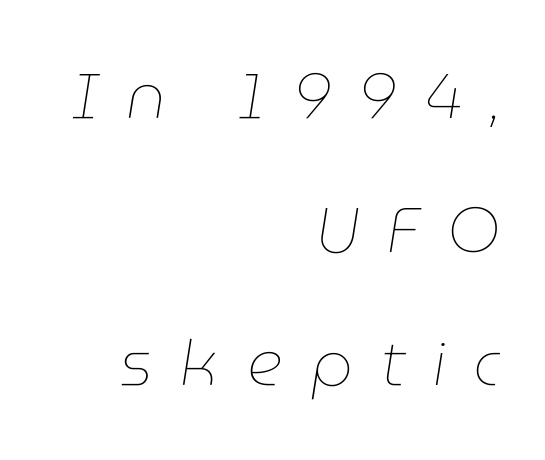
The image shows 63 px thin type, italic (leaning right); set right-aligned, loose line spacing (2.12x), unusually wide letter spacing (+0.44 em), not underlined; low stroke contrast and a medium x-height.
